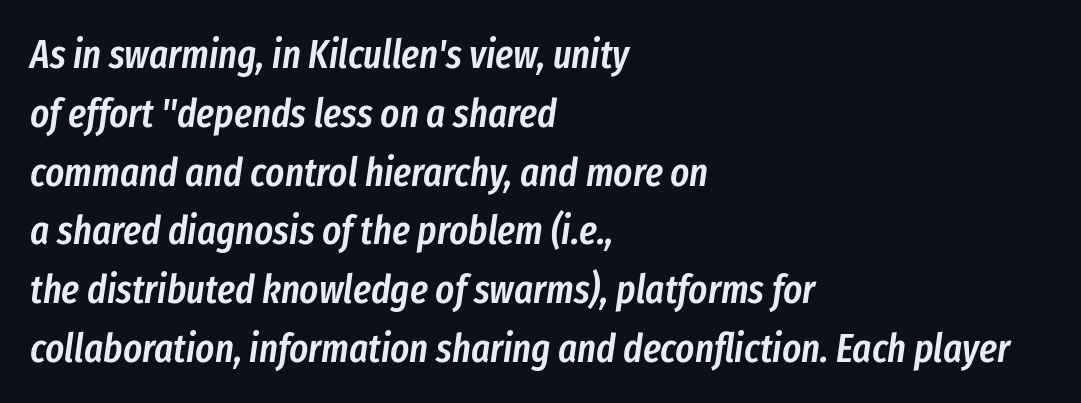
The image shows 40 px semibold, condensed type, italic (leaning right); set left-aligned, normal line spacing (1.47x), normal letter spacing, not underlined; low stroke contrast and a medium x-height.
